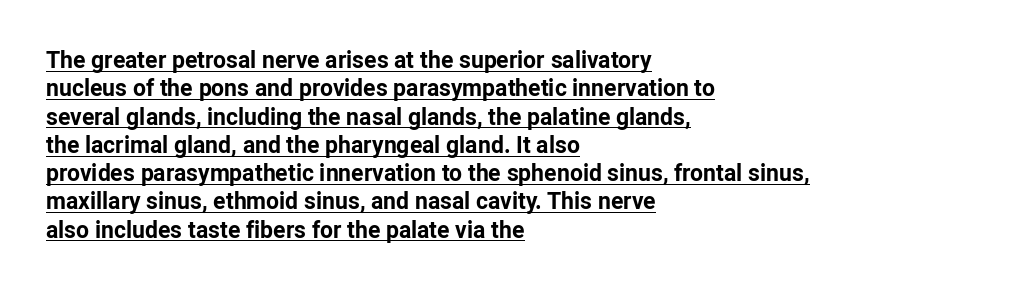
The image shows 23 px bold type, upright; set left-aligned, line spacing 1.23x, normal letter spacing, underlined.
